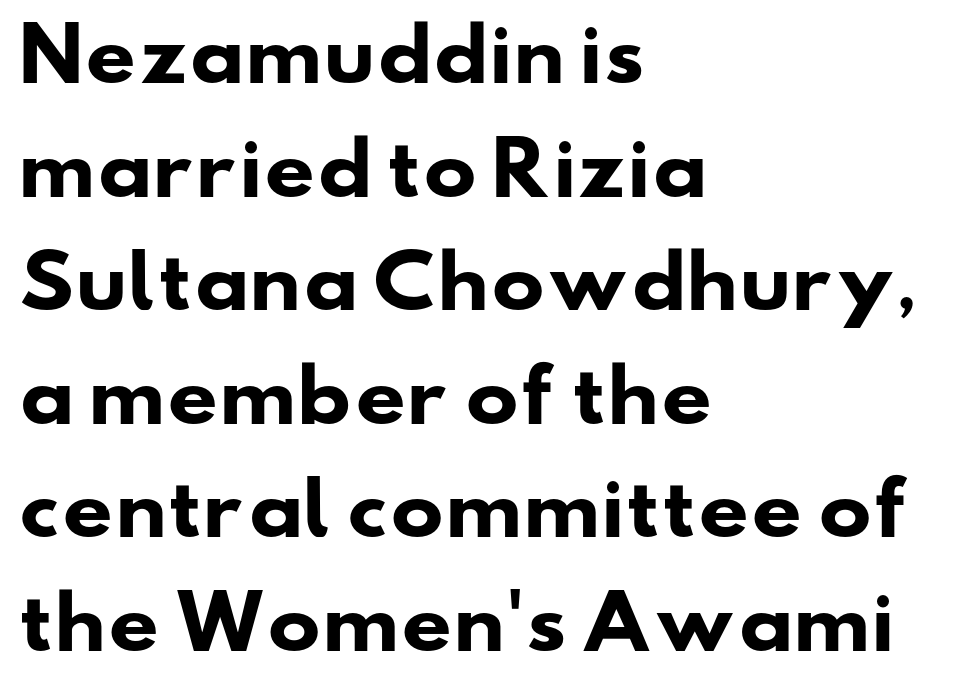
The image shows 71 px heavy, wide sans-serif type; set left-aligned, normal line spacing (1.6x), normal letter spacing, not underlined; low stroke contrast and a small x-height.
